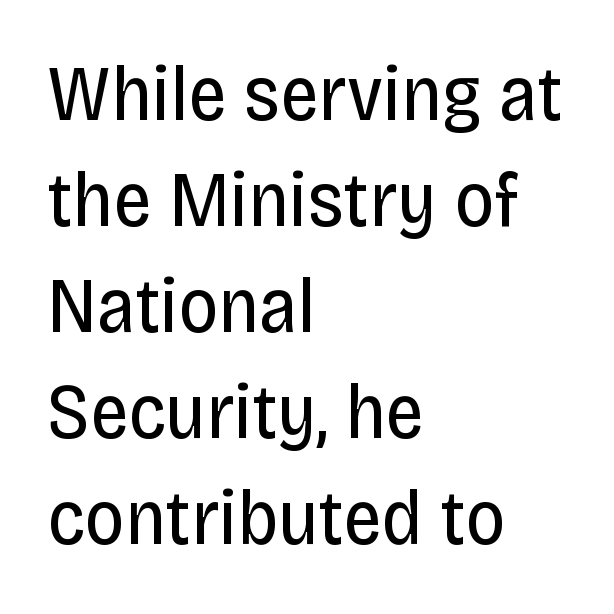
In terms of posture, this sample is upright. Anything drawn beneath the words? Only blank space. Nothing heavy about these letters — not bold at all. Nobody touched the tracking dial on this one. Vertically, the passage feels balanced, rows spaced as you'd expect.
